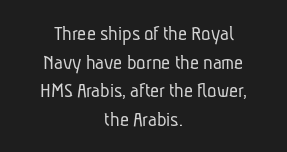
Q: Is the text bold? A: No.
Q: Is the text underlined? A: No.
Q: How is the paragraph aligned? A: Centered.
Q: Is the spacing between letters normal or unusually wide? A: Normal.
Q: Is the spacing between lines tight, normal or loose? A: Normal.
